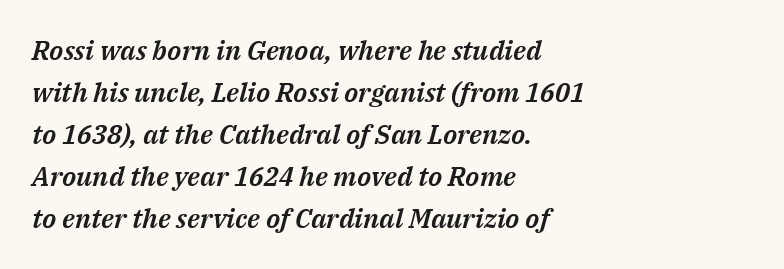
{"italic": "yes", "lean": "right", "slant_degrees": 14, "underline": "no", "align": "left", "line_spacing": "normal", "line_spacing_ratio": 1.56, "letter_spacing": "normal", "letter_spacing_em": 0.0, "glyph_px": 27}
